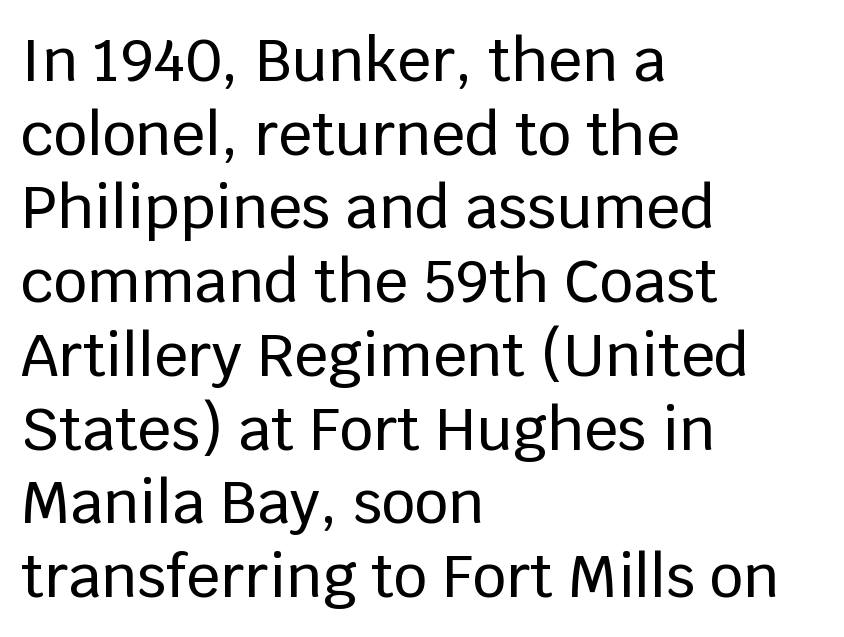
Q: Is the text italic (slanted)? A: No, it is upright.
Q: Is the typeface a serif or a sans-serif typeface? A: Sans-serif.
Q: Is the text underlined? A: No.
Q: How is the paragraph aligned? A: Left-aligned.
Q: Is the spacing between letters normal or unusually wide? A: Normal.
Q: Is the spacing between lines tight, normal or loose? A: Normal.
Q: Width (condensed, normal, or wide)? A: Normal.
Q: Stroke contrast? A: Low.
Q: x-height? A: Large.
Q: Monospaced? A: No.
